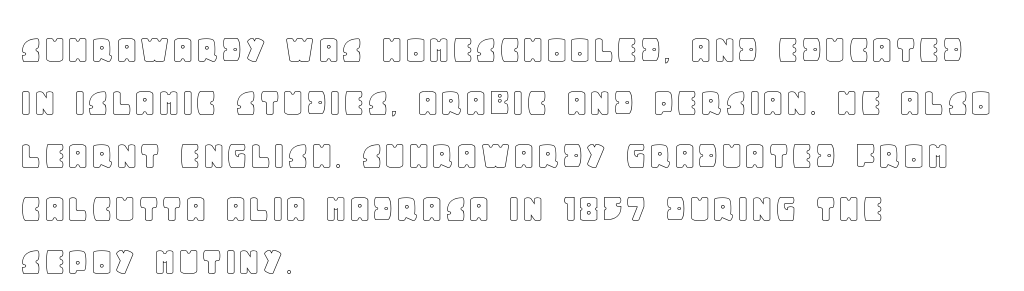
The image shows 41 px text type, upright; set left-aligned, normal line spacing (1.29x), normal letter spacing, not underlined; a large x-height.
